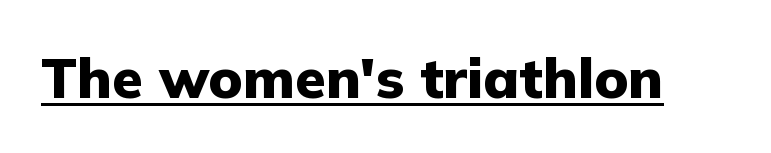
The image shows 56 px heavy sans-serif type, upright; set normal letter spacing, underlined; low stroke contrast and a medium x-height.
